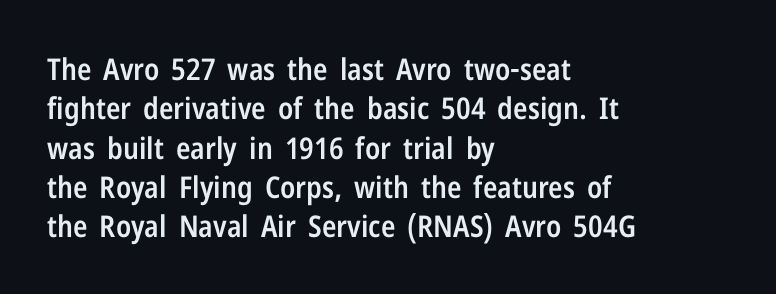
Q: Is the text bold? A: Semi-bold.
Q: Is the text italic (slanted)? A: No, it is upright.
Q: Is the typeface a serif or a sans-serif typeface? A: Sans-serif.
Q: Is the text underlined? A: No.
Q: How is the paragraph aligned? A: Left-aligned.
Q: Is the spacing between letters normal or unusually wide? A: Normal.
Q: Is the spacing between lines tight, normal or loose? A: Normal.
Q: Width (condensed, normal, or wide)? A: Condensed.
Q: Stroke contrast? A: Low.
Q: x-height? A: Medium.
Q: Monospaced? A: No.
